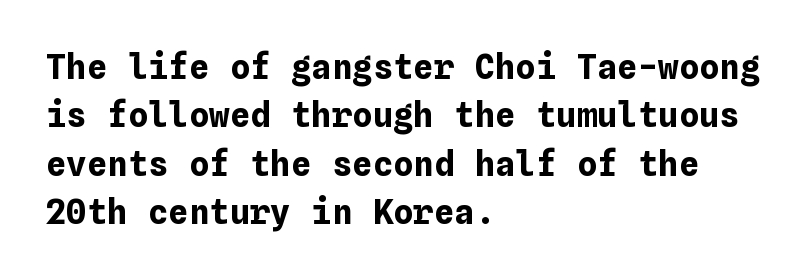
{"italic": "no", "bold": "yes", "weight": "bold", "width": "normal", "stroke_contrast": "low", "x_height": "medium", "underline": "no", "align": "left", "line_spacing": "normal", "line_spacing_ratio": 1.42, "letter_spacing": "normal", "letter_spacing_em": 0.0, "glyph_px": 34}
